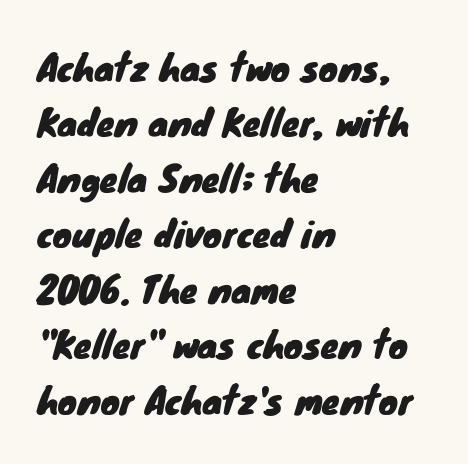
{"serif": "no", "width": "normal", "stroke_contrast": "low", "x_height": "small", "monospaced": "no", "underline": "no", "align": "left", "line_spacing": "normal", "line_spacing_ratio": 1.54, "letter_spacing": "normal", "letter_spacing_em": 0.0, "glyph_px": 36}
